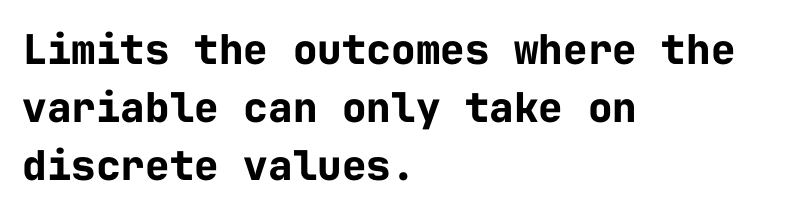
A student would call this left alignment; a typographer would say flush left, rag right. The space directly below the letters is spotless. Students, note that the glyphs here touch the page at normal intervals. In terms of leading, this rendering sits right in the middle. The lettering stays uniformly vertical, giving the passage a roman look. The type family on display is of the sans-serif kind.
